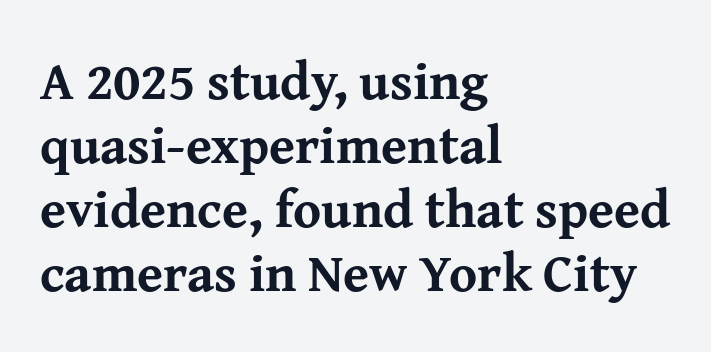
Q: Is the text bold? A: Yes.
Q: Is the text italic (slanted)? A: No, it is upright.
Q: Is the typeface a serif or a sans-serif typeface? A: Serif.
Q: Is the text underlined? A: No.
Q: How is the paragraph aligned? A: Left-aligned.
Q: Is the spacing between letters normal or unusually wide? A: Normal.
Q: Width (condensed, normal, or wide)? A: Normal.
Q: Stroke contrast? A: Medium.
Q: x-height? A: Medium.
Q: Monospaced? A: No.
